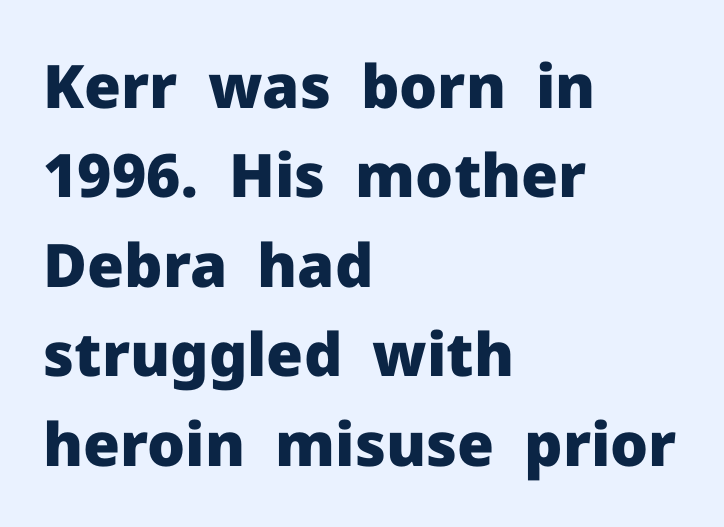
Q: Is the text bold? A: Yes.
Q: Is the text italic (slanted)? A: No, it is upright.
Q: Is the typeface a serif or a sans-serif typeface? A: Sans-serif.
Q: Is the text underlined? A: No.
Q: How is the paragraph aligned? A: Left-aligned.
Q: Is the spacing between letters normal or unusually wide? A: Normal.
Q: Is the spacing between lines tight, normal or loose? A: Normal.
Q: Width (condensed, normal, or wide)? A: Normal.
Q: Stroke contrast? A: Low.
Q: x-height? A: Medium.
Q: Monospaced? A: No.
